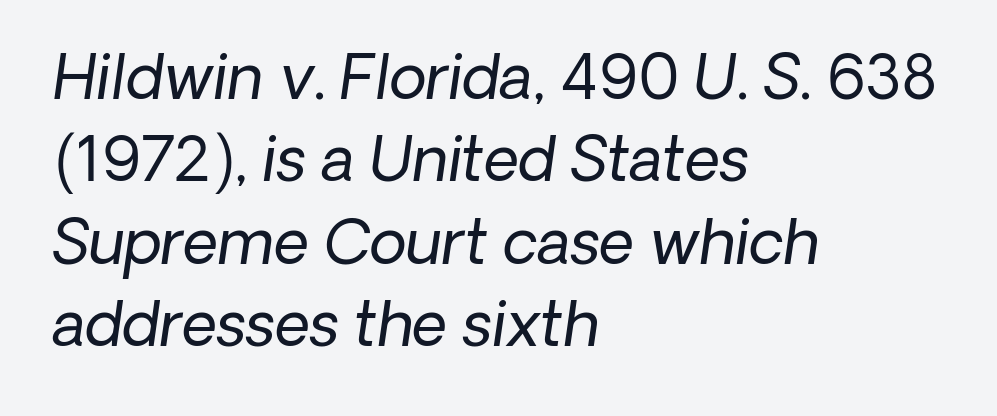
{"italic": "yes", "lean": "right", "slant_degrees": 8, "bold": "no", "weight": "regular", "width": "normal", "stroke_contrast": "low", "x_height": "medium", "monospaced": "no", "underline": "no", "align": "left", "line_spacing": "normal", "line_spacing_ratio": 1.35, "letter_spacing": "normal", "letter_spacing_em": 0.0, "glyph_px": 61}
